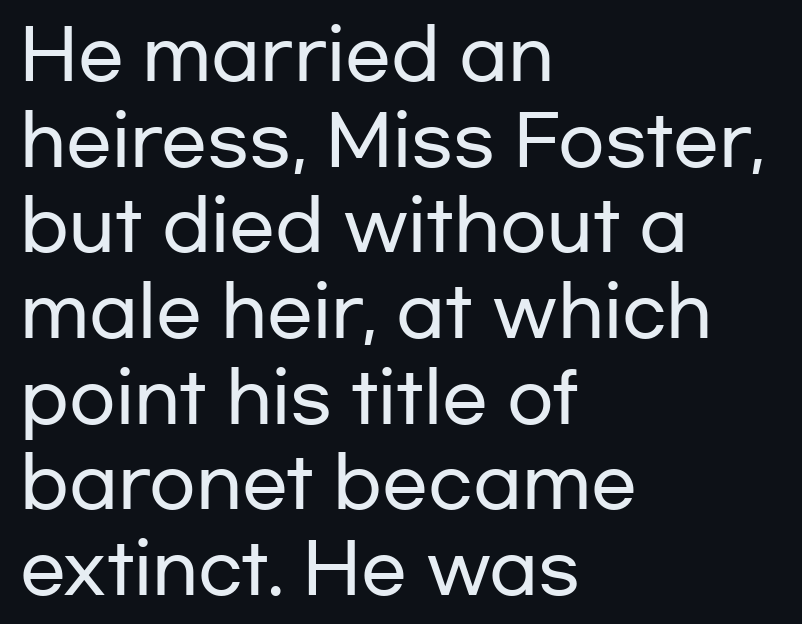
The image shows 68 px wide sans-serif type, upright; set left-aligned, normal line spacing (1.26x), normal letter spacing, not underlined; low stroke contrast and a medium x-height.
